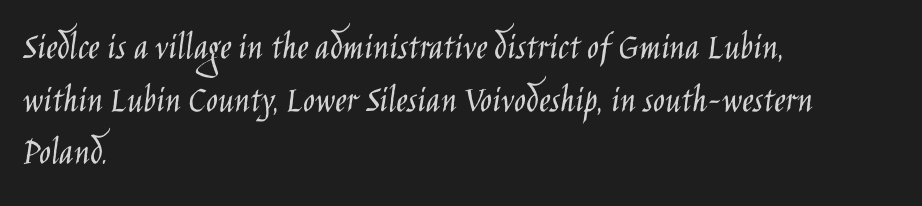
{"serif": "no", "bold": "no", "weight": "light", "width": "condensed", "stroke_contrast": "low", "x_height": "large", "monospaced": "no", "underline": "no", "align": "left", "line_spacing": "normal", "line_spacing_ratio": 1.35, "letter_spacing": "normal", "letter_spacing_em": 0.0, "glyph_px": 39}
